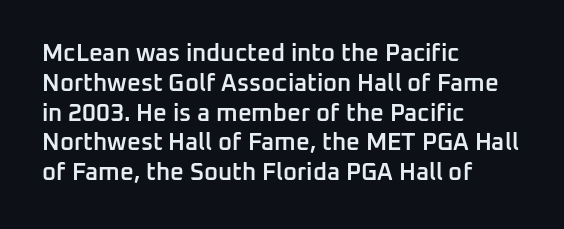
The letters stand upright; this is a roman face. Underline: absent. The sample has been set in demibold, a notch under bold. Here the glyphs are tracked normally, forming tight word shapes.
